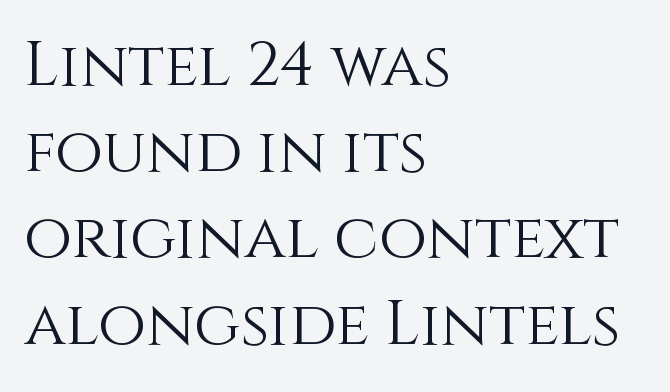
Each letter keeps its own natural width here, so spacing adapts to shape. Compared with typical paragraphs, the rows here are spaced about the same. In CSS terms this would be text-align: left. The passage shown is not underscored anywhere. Upright lettering throughout. The type is set solid horizontally, with unmodified tracking.
